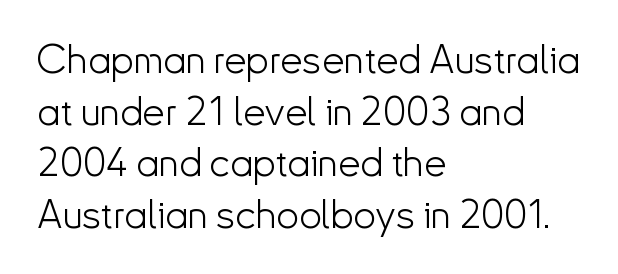
The typeface has the unassuming heft of standard copy or less. You can tell it's not italic because the verticals are truly vertical. Here the designer chose a conventional face with non-uniform glyph widths. The foot of each line stays bare and open. Typeset ragged right — the left edge is the straight one. Regular leading.
